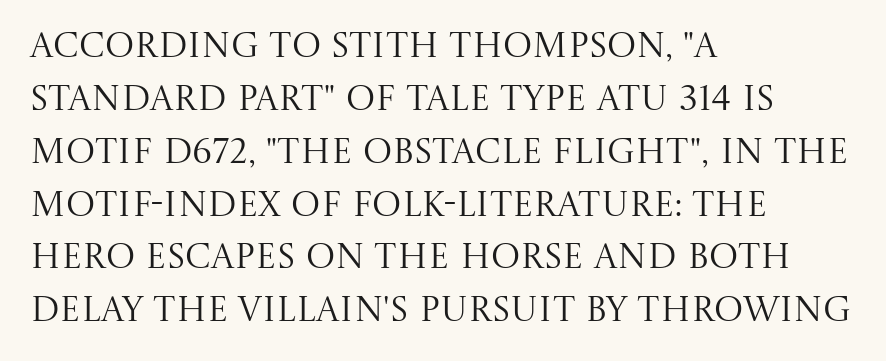
Short note: letters normally spaced. Regarding leading, the lines here are spaced in the standard way. Font category for this specimen: serif. Ascenders rise straight up at ninety degrees. You could not count columns in this text — the font is proportionally spaced. The letters look calm and open, with moderate or lighter stems.
